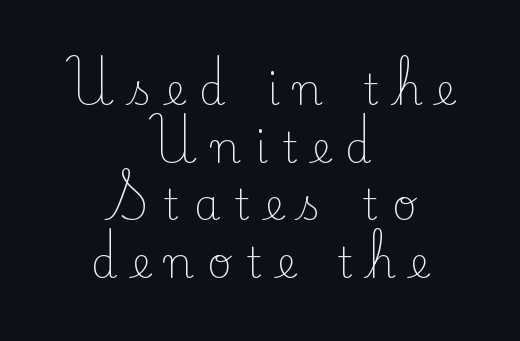
Q: Is the text bold? A: No.
Q: Is the text italic (slanted)? A: No, it is upright.
Q: Is the typeface a serif or a sans-serif typeface? A: Serif.
Q: Is the text underlined? A: No.
Q: How is the paragraph aligned? A: Centered.
Q: Is the spacing between letters normal or unusually wide? A: Unusually wide.
Q: Is the spacing between lines tight, normal or loose? A: Normal.
Q: Width (condensed, normal, or wide)? A: Normal.
Q: Stroke contrast? A: Low.
Q: x-height? A: Small.
Q: Monospaced? A: No.
